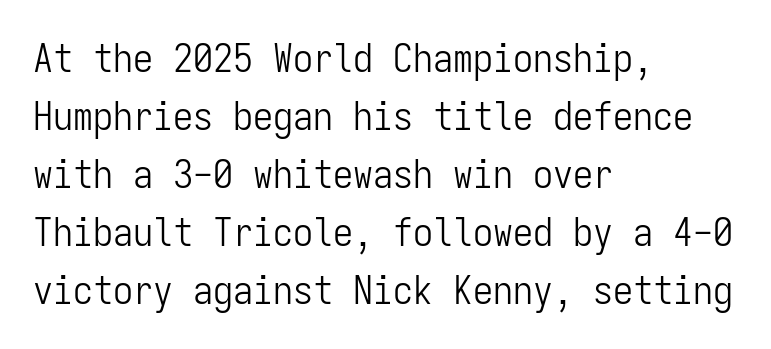
The image shows 40 px light, condensed sans-serif type, upright, monospaced; set left-aligned, normal line spacing (1.45x), normal letter spacing, not underlined; low stroke contrast and a medium x-height.
